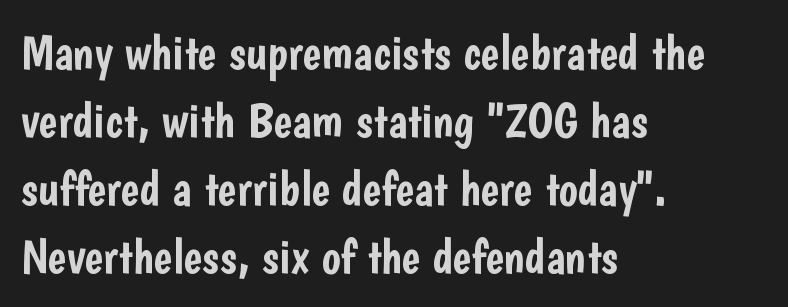
Q: Is the text italic (slanted)? A: No, it is upright.
Q: Is the typeface a serif or a sans-serif typeface? A: Sans-serif.
Q: Is the text underlined? A: No.
Q: How is the paragraph aligned? A: Left-aligned.
Q: Is the spacing between letters normal or unusually wide? A: Normal.
Q: Is the spacing between lines tight, normal or loose? A: Normal.
Q: Width (condensed, normal, or wide)? A: Condensed.
Q: Stroke contrast? A: Low.
Q: x-height? A: Medium.
Q: Monospaced? A: No.
